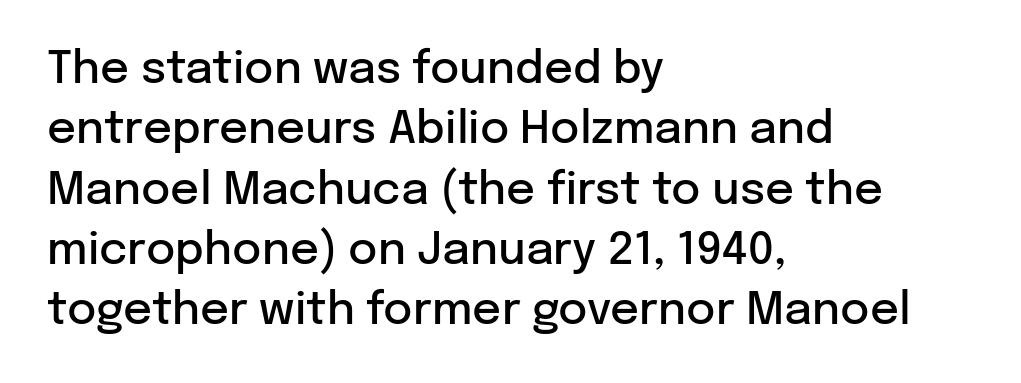
Q: Is the text bold? A: Semi-bold.
Q: Is the text italic (slanted)? A: No, it is upright.
Q: Is the typeface a serif or a sans-serif typeface? A: Sans-serif.
Q: Is the text underlined? A: No.
Q: How is the paragraph aligned? A: Left-aligned.
Q: Is the spacing between letters normal or unusually wide? A: Normal.
Q: Is the spacing between lines tight, normal or loose? A: Normal.
Q: Width (condensed, normal, or wide)? A: Normal.
Q: Stroke contrast? A: Low.
Q: x-height? A: Medium.
Q: Monospaced? A: No.
